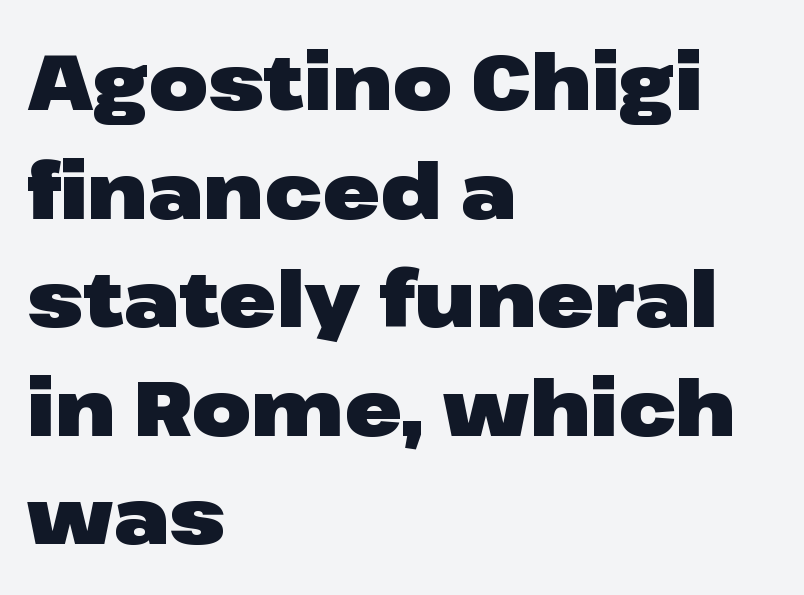
The rendering anchors every line to the left-hand side. Letters rest on an invisible, unmarked baseline. Set as a true bold cut, around the 700 mark. When letters stand straight like this, we call the style roman or upright. Regular leading. Is this a fixed-width face? No — the glyphs have proportional, varying widths.
